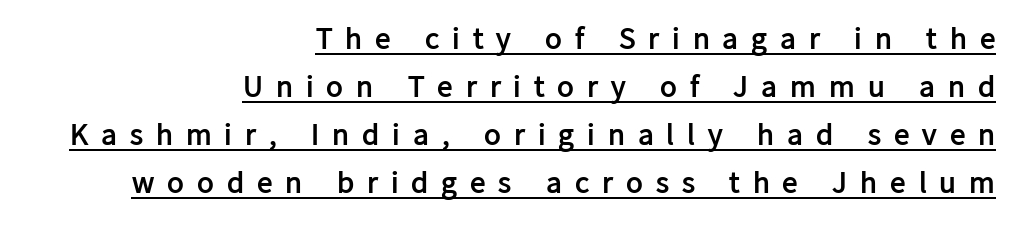
{"serif": "no", "italic": "no", "bold": "yes", "weight": "semibold", "width": "normal", "stroke_contrast": "low", "x_height": "medium", "monospaced": "no", "underline": "yes", "align": "right", "line_spacing": "normal", "line_spacing_ratio": 1.55, "letter_spacing": "wide", "letter_spacing_em": 0.42, "glyph_px": 31}
